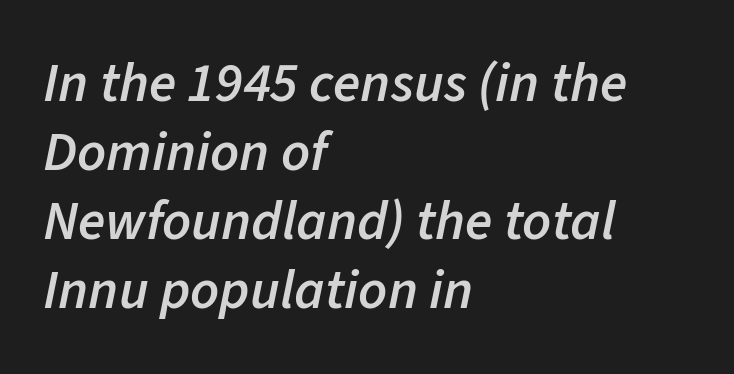
Teacher's note: observe the even left margin — that is flush-left alignment. Underlining? Definitely not there. Designer's note — italics engaged. Inter-character spacing is left at the font's built-in metrics.
